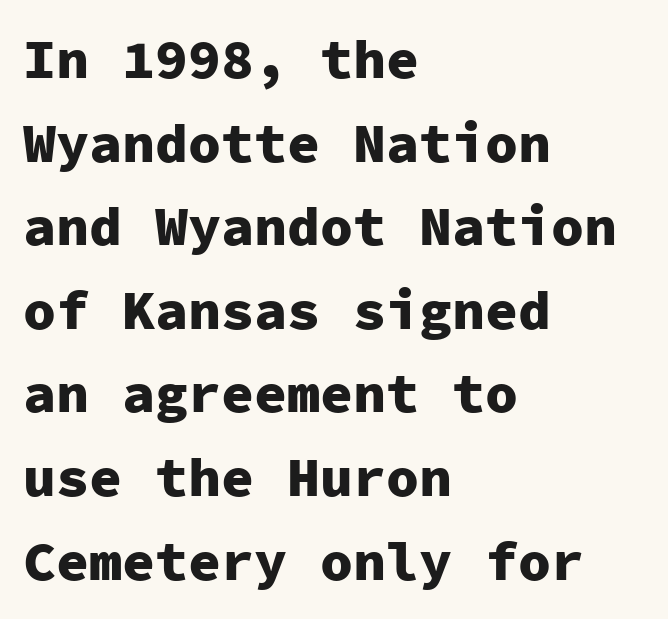
{"serif": "no", "italic": "no", "bold": "yes", "weight": "heavy", "width": "normal", "stroke_contrast": "low", "x_height": "medium", "monospaced": "yes", "underline": "no", "align": "left", "line_spacing": "normal", "line_spacing_ratio": 1.52, "letter_spacing": "normal", "letter_spacing_em": 0.0, "glyph_px": 55}
